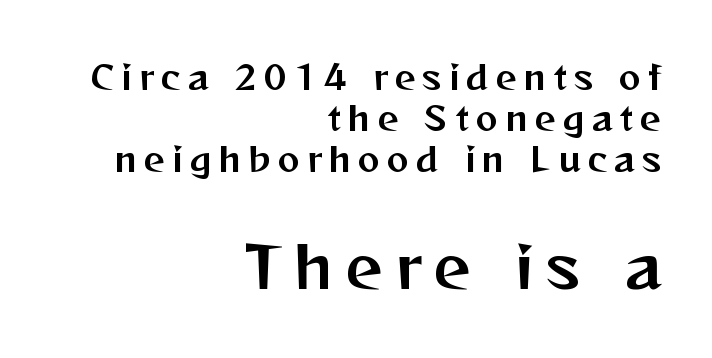
Q: Is the text italic (slanted)? A: No, it is upright.
Q: Is the typeface a serif or a sans-serif typeface? A: Sans-serif.
Q: Is the text underlined? A: No.
Q: How is the paragraph aligned? A: Right-aligned.
Q: Is the spacing between letters normal or unusually wide? A: Unusually wide.
Q: Is the spacing between lines tight, normal or loose? A: Normal.
Q: Which block of text is set in a larger size, the first (top) or the second (bottom)? A: The second (bottom) one.
Q: Width (condensed, normal, or wide)? A: Normal.
Q: Stroke contrast? A: Medium.
Q: x-height? A: Medium.
Q: Monospaced? A: No.
